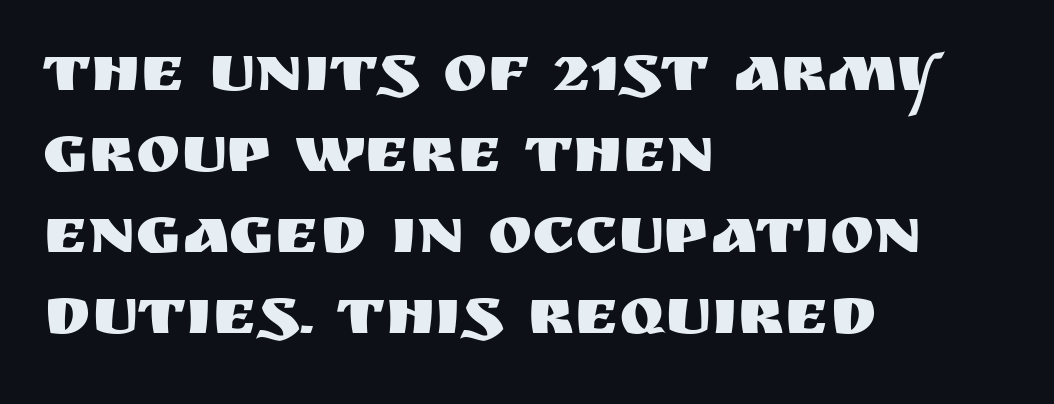
{"serif": "no", "italic": "no", "width": "normal", "stroke_contrast": "medium", "x_height": "large", "monospaced": "no", "underline": "no", "align": "left", "line_spacing_ratio": 1.21, "letter_spacing": "normal", "letter_spacing_em": 0.0, "glyph_px": 67}
